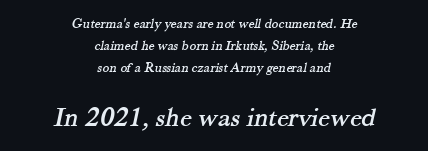
{"serif": "yes", "width": "normal", "stroke_contrast": "medium", "x_height": "small", "monospaced": "no", "underline": "no", "align": "center", "line_spacing": "normal", "line_spacing_ratio": 1.56, "letter_spacing": "normal", "letter_spacing_em": 0.0, "larger_block": "second", "size_ratio": 2.0, "glyph_px": 28}
